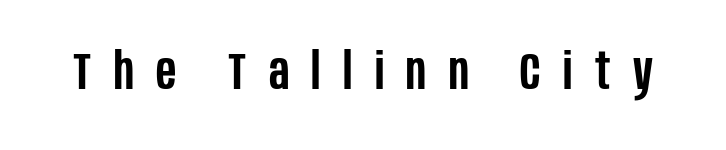
Each letter keeps its own natural width here, so spacing adapts to shape. Inter-character spacing is expanded well beyond the font's built-in metrics. Style check: upright. Summary of weight: moderately heavy, a semibold.
